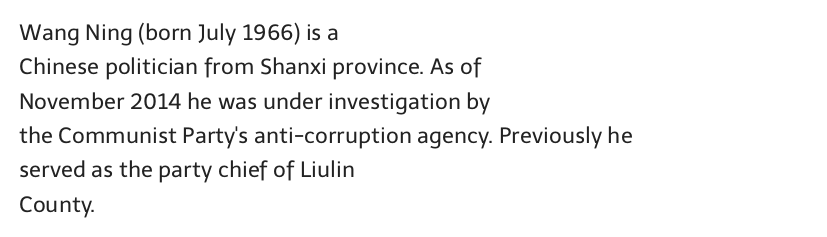
The image shows 22 px text type, upright; set left-aligned, normal line spacing (1.56x), normal letter spacing, not underlined.
